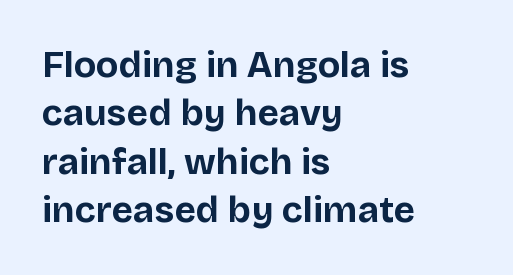
Q: Is the text bold? A: Yes.
Q: Is the text italic (slanted)? A: No, it is upright.
Q: Is the typeface a serif or a sans-serif typeface? A: Sans-serif.
Q: Is the text underlined? A: No.
Q: How is the paragraph aligned? A: Left-aligned.
Q: Is the spacing between letters normal or unusually wide? A: Normal.
Q: Is the spacing between lines tight, normal or loose? A: Normal.
Q: Width (condensed, normal, or wide)? A: Normal.
Q: Stroke contrast? A: Low.
Q: x-height? A: Large.
Q: Monospaced? A: No.
